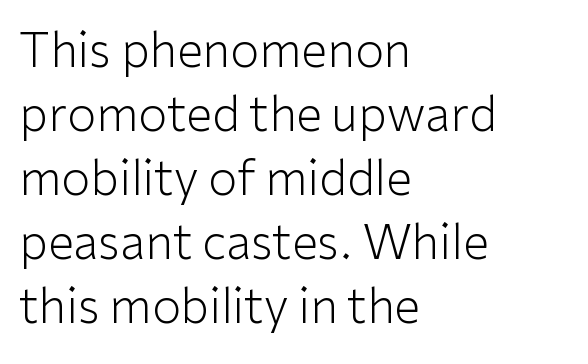
{"serif": "no", "italic": "no", "bold": "no", "weight": "light", "width": "normal", "stroke_contrast": "low", "x_height": "medium", "monospaced": "no", "underline": "no", "align": "left", "line_spacing": "normal", "line_spacing_ratio": 1.36, "letter_spacing": "normal", "letter_spacing_em": 0.0, "glyph_px": 47}
